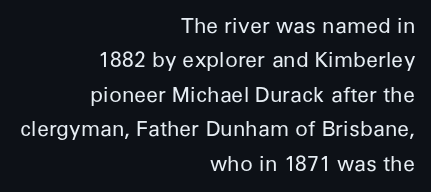
The letters stand upright; this is a roman face. Words appear dense and cohesive because spacing is normal. This is not heavy type; no bold has been used. Regarding leading, the lines here are spaced in the standard way.
